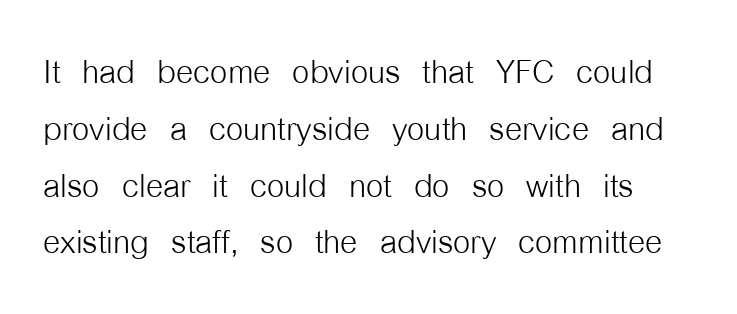
{"serif": "no", "italic": "no", "bold": "no", "weight": "light", "width": "condensed", "stroke_contrast": "low", "x_height": "medium", "monospaced": "no", "underline": "no", "line_spacing": "normal", "line_spacing_ratio": 1.29, "letter_spacing": "normal", "letter_spacing_em": 0.0, "glyph_px": 44}
